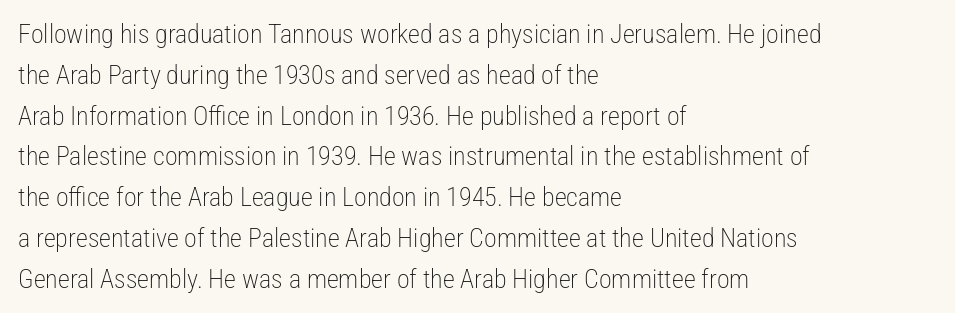
Q: Is the text bold? A: No.
Q: Is the text italic (slanted)? A: No, it is upright.
Q: Is the text underlined? A: No.
Q: How is the paragraph aligned? A: Left-aligned.
Q: Is the spacing between letters normal or unusually wide? A: Normal.
Q: Is the spacing between lines tight, normal or loose? A: Normal.
